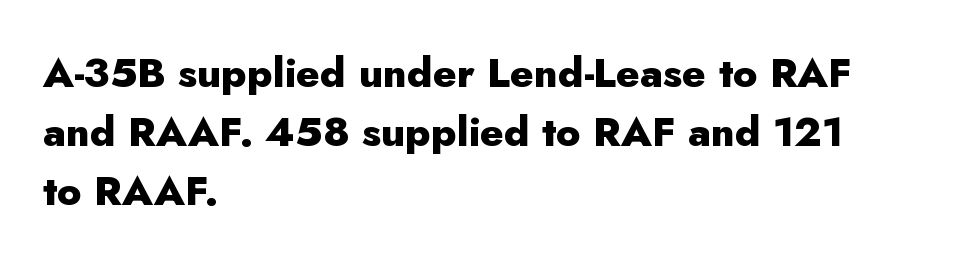
Stroke thickness is high; the sample reads as a true bold. Honestly, there is no underline to notice here at all. Spacing between characters is what you'd get straight out of the box. Serifs: no, the terminals of the letterforms are clean. Posture: straight, roman, zero tilt.
